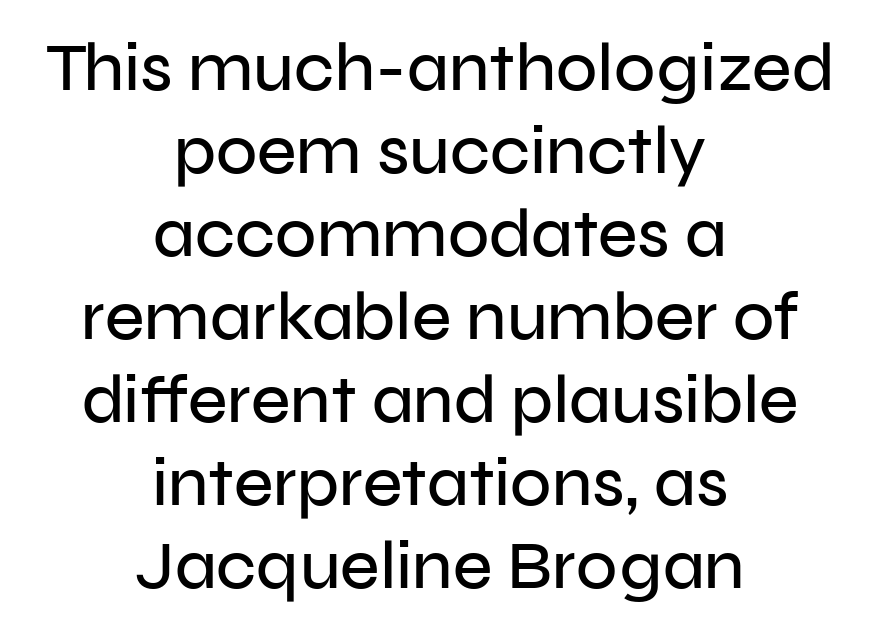
Check the space under the baseline: it is left empty. Students, note that the glyphs here touch the page at normal intervals. A student would call this center alignment; a typographer would say set centered. You could not count columns in this text — the font is proportionally spaced.
